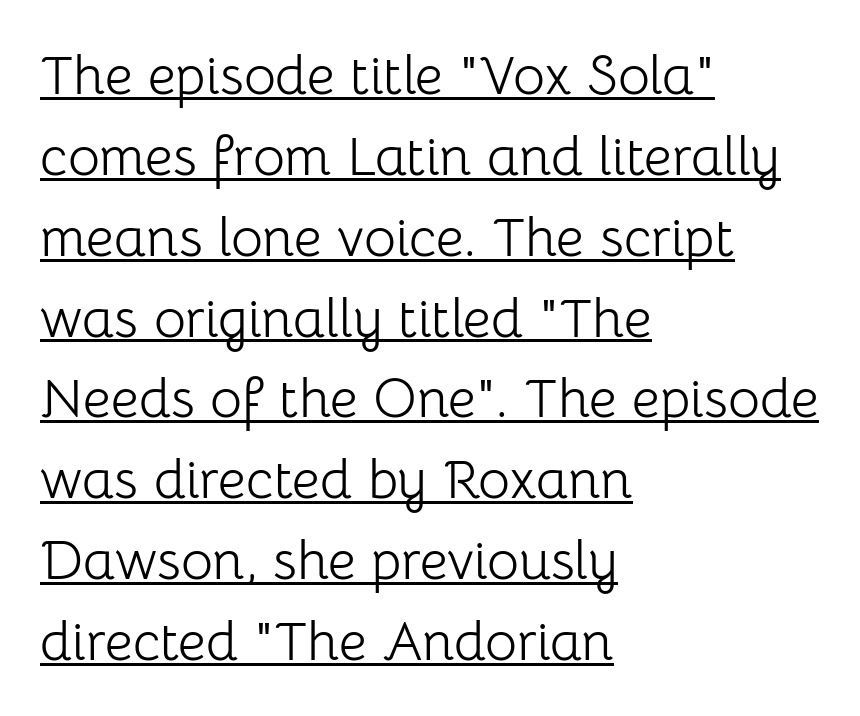
These lines are rendered in a variable-pitch font. The setting favours the left margin, as ordinary paragraphs usually do. Caption: lettering with a line underneath. The weight tops out at a normal text grade.
